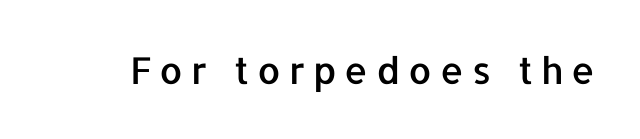
{"serif": "no", "italic": "no", "width": "normal", "stroke_contrast": "low", "x_height": "medium", "monospaced": "no", "underline": "no", "letter_spacing": "wide", "letter_spacing_em": 0.22, "glyph_px": 37}
